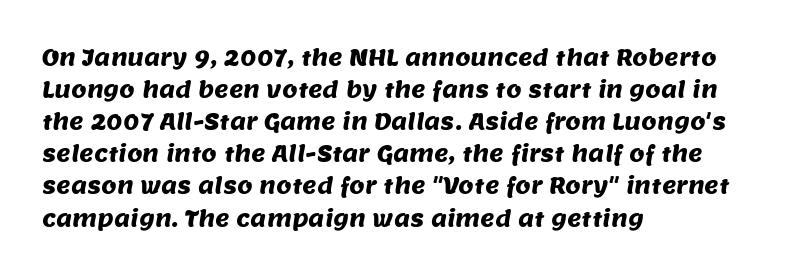
{"underline": "no", "align": "left", "line_spacing": "normal", "line_spacing_ratio": 1.46, "letter_spacing": "normal", "letter_spacing_em": 0.0, "glyph_px": 22}
